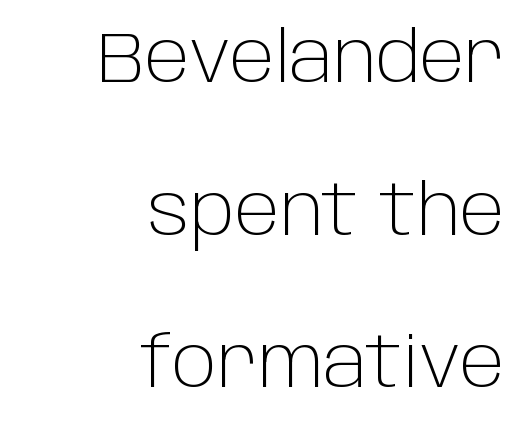
The image shows 70 px light sans-serif type, upright; set right-aligned, loose line spacing (2.18x), normal letter spacing, not underlined; low stroke contrast and a large x-height.
